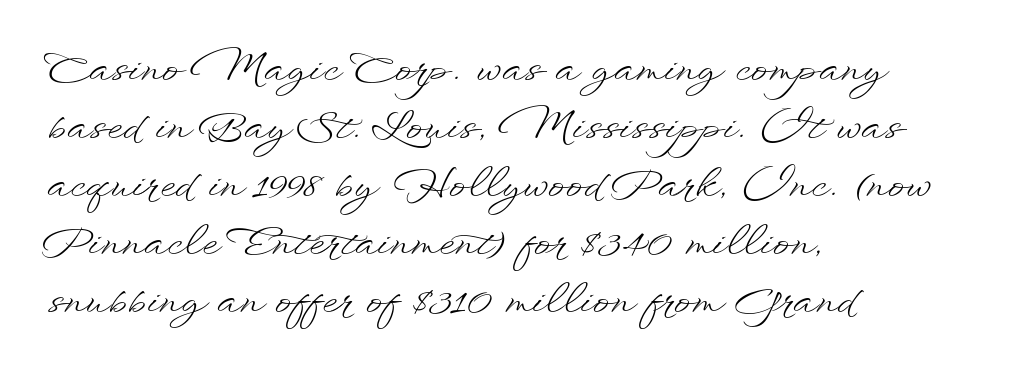
Q: Is the text bold? A: No.
Q: Is the text italic (slanted)? A: Yes.
Q: Is the text underlined? A: No.
Q: How is the paragraph aligned? A: Left-aligned.
Q: Is the spacing between letters normal or unusually wide? A: Normal.
Q: Is the spacing between lines tight, normal or loose? A: Normal.
Q: Width (condensed, normal, or wide)? A: Wide.
Q: Stroke contrast? A: Low.
Q: x-height? A: Small.
Q: Monospaced? A: No.
